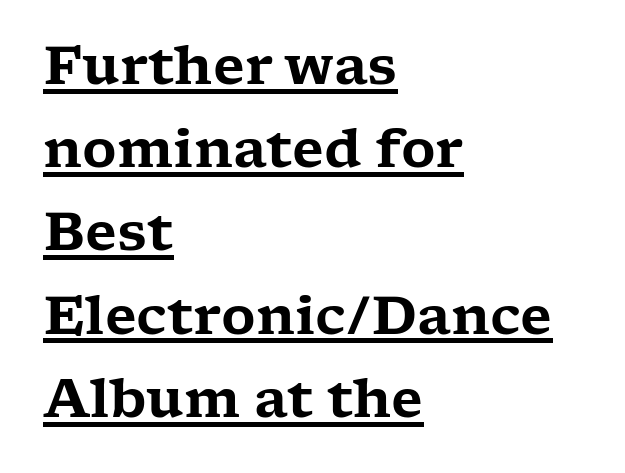
The image shows 53 px wide serif type, upright; set left-aligned, normal line spacing (1.57x), normal letter spacing, underlined; low stroke contrast and a medium x-height.
